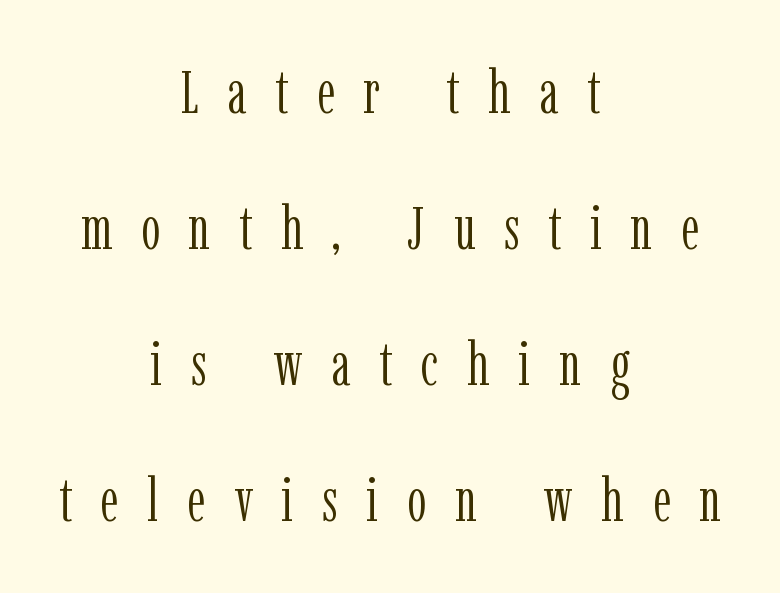
{"serif": "yes", "italic": "no", "bold": "no", "weight": "light", "width": "condensed", "stroke_contrast": "low", "x_height": "medium", "monospaced": "no", "underline": "no", "align": "center", "line_spacing": "loose", "line_spacing_ratio": 2.23, "letter_spacing": "wide", "letter_spacing_em": 0.47, "glyph_px": 61}
